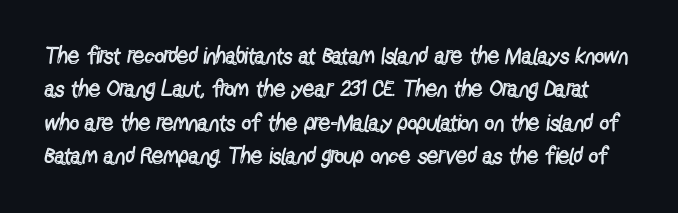
{"bold": "no", "underline": "no", "line_spacing": "normal", "line_spacing_ratio": 1.45, "letter_spacing": "normal", "letter_spacing_em": 0.0, "glyph_px": 23}
